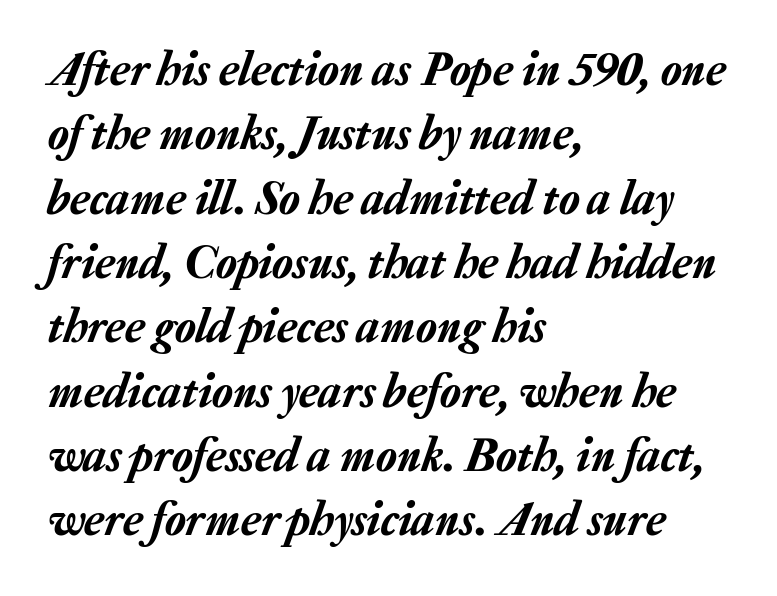
{"italic": "yes", "lean": "right", "slant_degrees": 20, "width": "normal", "stroke_contrast": "low", "x_height": "medium", "monospaced": "no", "underline": "no", "align": "left", "line_spacing": "normal", "line_spacing_ratio": 1.34, "letter_spacing": "normal", "letter_spacing_em": 0.0, "glyph_px": 48}
